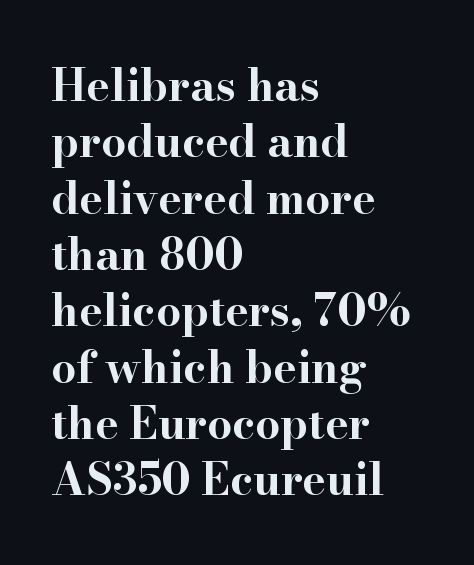
Strokes here are thick enough to call this a true bold. The font family rendered here belongs to the serif group. Glance below the letters and you will spot only blank space. Horizontal alignment here is leftward, the default for most running prose. Each new line begins a customary step beneath the previous one.
